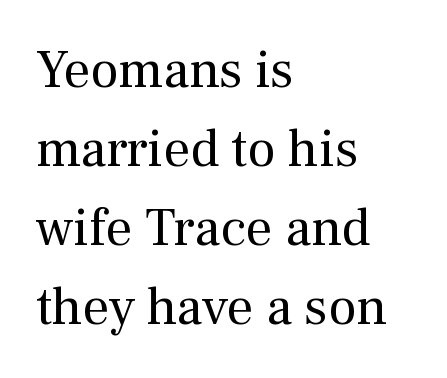
The image shows 53 px regular-weight serif type, upright; set left-aligned, normal line spacing (1.49x), normal letter spacing, not underlined; medium stroke contrast and a medium x-height.
